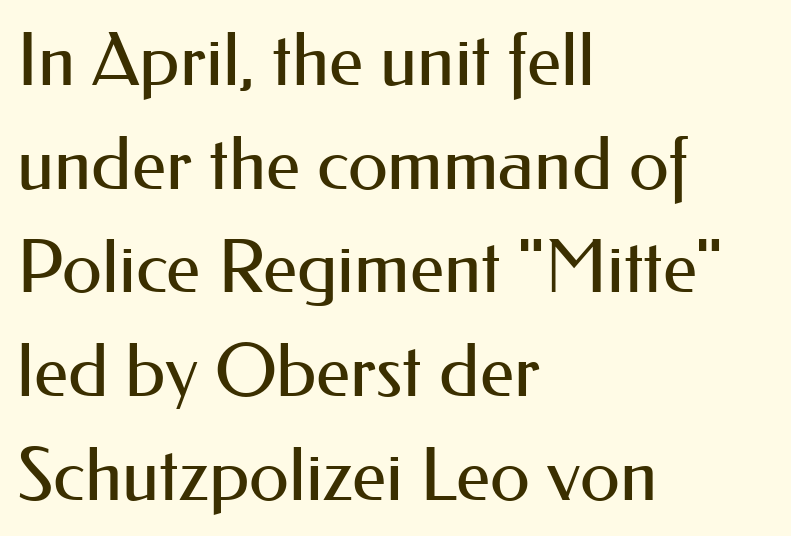
Students, note that the glyphs here touch the page at normal intervals. The zone under the glyphs is completely vacant. Weight class: somewhere from thin through regular. Unlike italic type, these characters show no tilt at all.
